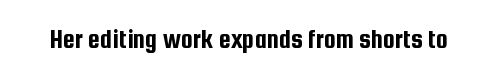
The image shows 27 px text type, upright; set normal letter spacing, not underlined.
